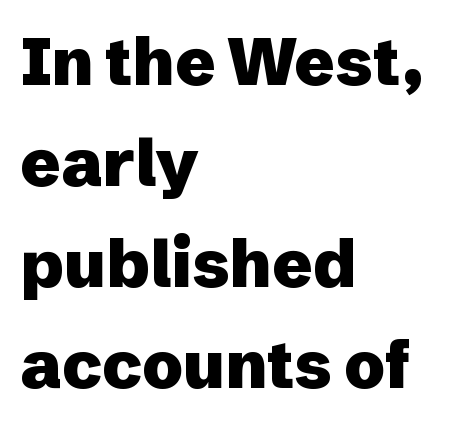
The image shows 66 px heavy sans-serif type, upright; set left-aligned, normal line spacing (1.53x), normal letter spacing, not underlined; low stroke contrast and a medium x-height.
